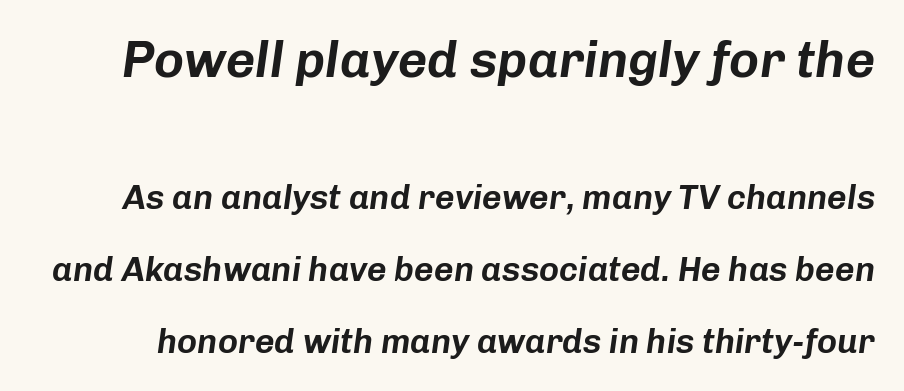
{"italic": "yes", "lean": "right", "slant_degrees": 8, "width": "normal", "stroke_contrast": "low", "x_height": "medium", "monospaced": "no", "underline": "no", "line_spacing": "loose", "line_spacing_ratio": 2.11, "letter_spacing": "normal", "letter_spacing_em": 0.0, "larger_block": "first", "size_ratio": 1.5, "glyph_px": 51}
